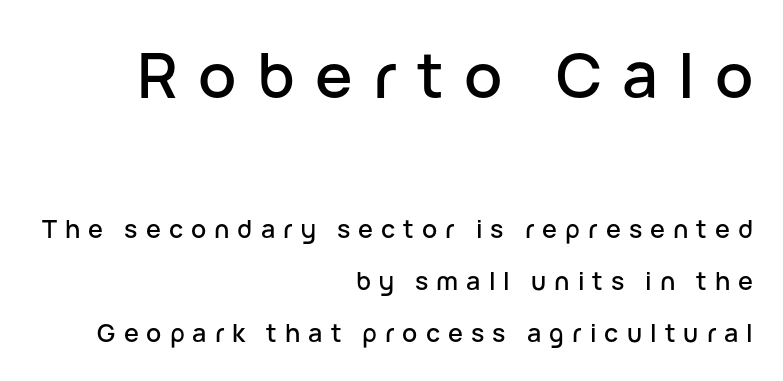
{"serif": "no", "italic": "no", "width": "normal", "stroke_contrast": "low", "x_height": "medium", "monospaced": "no", "underline": "no", "align": "right", "line_spacing": "loose", "line_spacing_ratio": 2.08, "letter_spacing": "wide", "letter_spacing_em": 0.32, "larger_block": "first", "size_ratio": 2.52, "glyph_px": 63}
